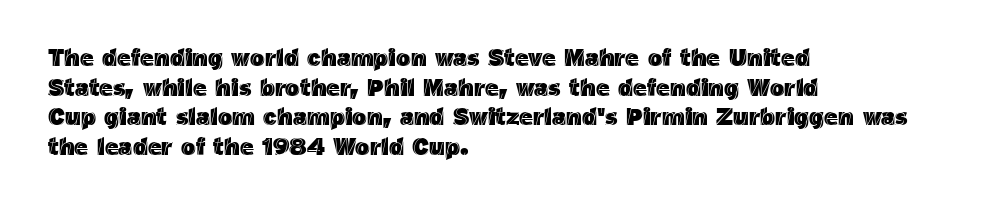
The rag falls on the right side of this text block. This sample uses an upright cut, with every glyph sitting square on the baseline. This sample uses plain, unmodified letter spacing. The strip under each line holds only bare page.
